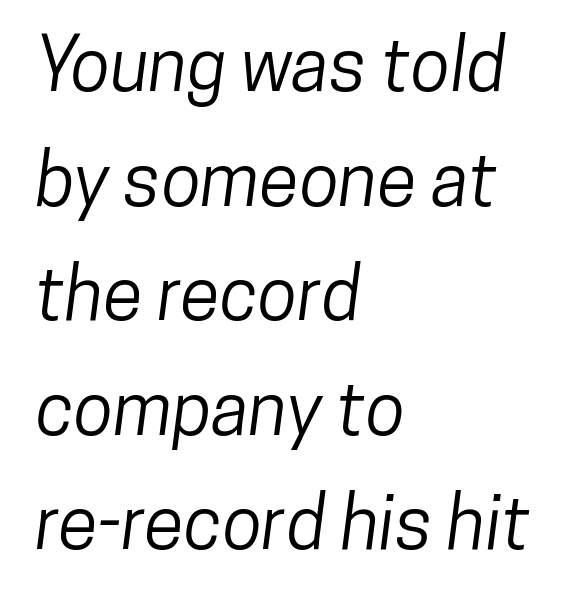
One glance says typical: line gaps are just what's usual. The lines in this sample share a left origin and differ only in where they stop. The glyphs in this specimen are sans serif. Is this a fixed-width face? No — the glyphs have proportional, varying widths. Honestly, there is no underline to notice here at all.
